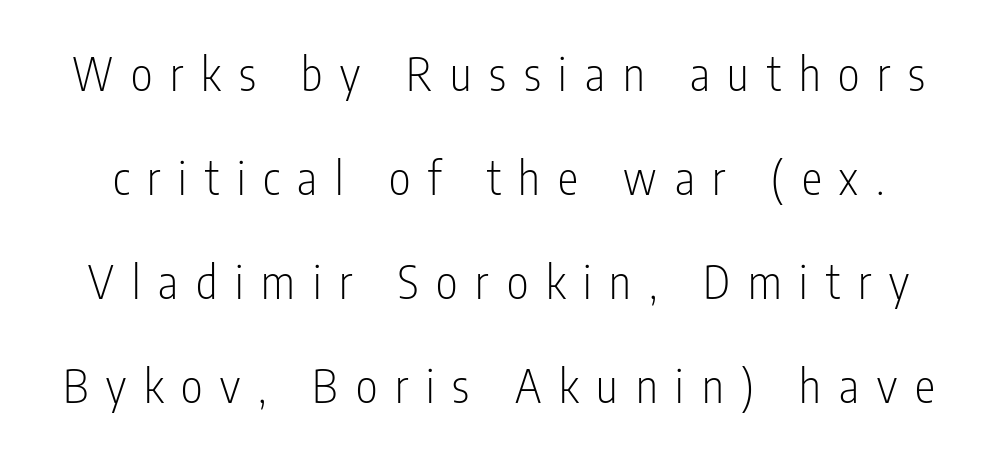
The image shows 46 px light, condensed sans-serif type, upright; set loose line spacing (2.26x), unusually wide letter spacing (+0.39 em), not underlined; low stroke contrast and a medium x-height.
